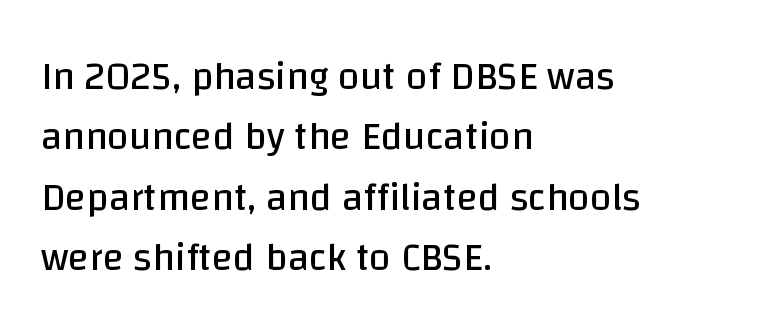
The image shows 39 px regular-weight sans-serif type, upright; set left-aligned, normal line spacing (1.55x), normal letter spacing, not underlined; low stroke contrast and a large x-height.
